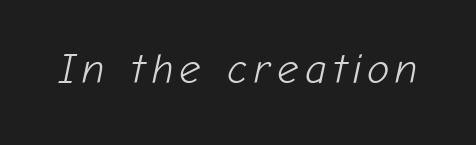
Q: Is the text bold? A: No.
Q: Is the text italic (slanted)? A: Yes, it leans right by about 12 degrees.
Q: Is the text underlined? A: No.
Q: Width (condensed, normal, or wide)? A: Normal.
Q: Stroke contrast? A: Low.
Q: x-height? A: Medium.
Q: Monospaced? A: No.
